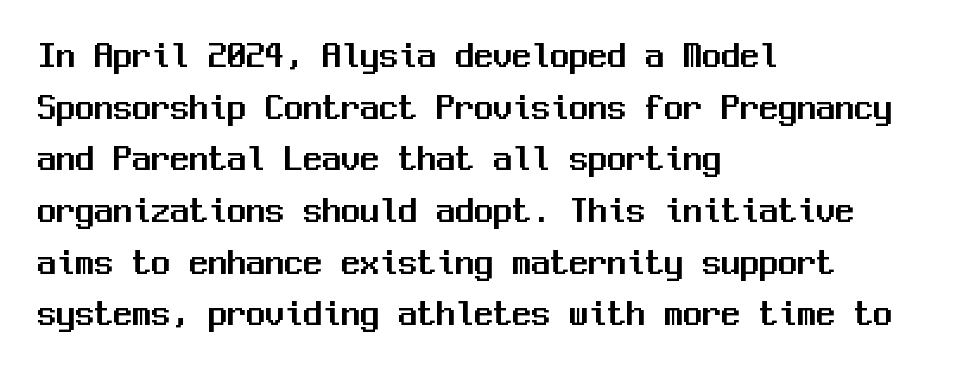
In terms of posture, this sample is upright. One glance says typical: line gaps are just what's usual. Stroke terminals: plain, sans-serif. Clear beneath every line of the passage. This sample is left-justified, so line endings fall wherever the words run out. Note the uniform advance width — an 'i' takes as much space as an 'm'.
